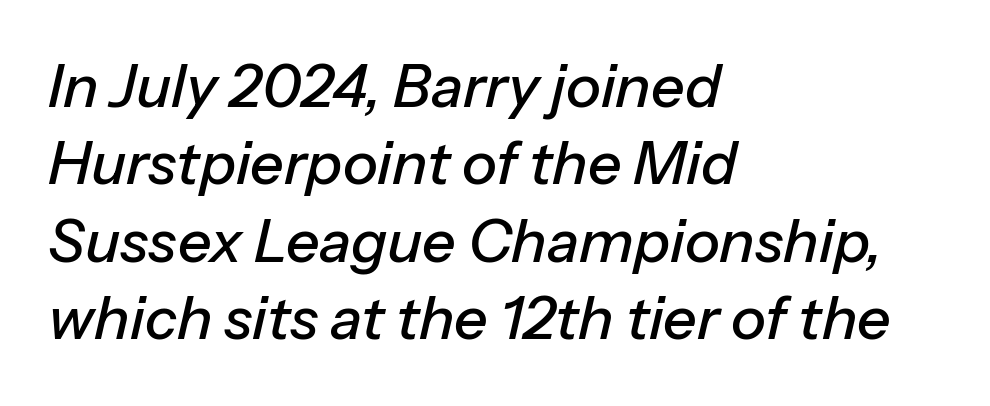
{"italic": "yes", "lean": "right", "slant_degrees": 13, "width": "normal", "stroke_contrast": "low", "x_height": "medium", "monospaced": "no", "underline": "no", "align": "left", "line_spacing": "normal", "line_spacing_ratio": 1.31, "letter_spacing": "normal", "letter_spacing_em": 0.0, "glyph_px": 59}
